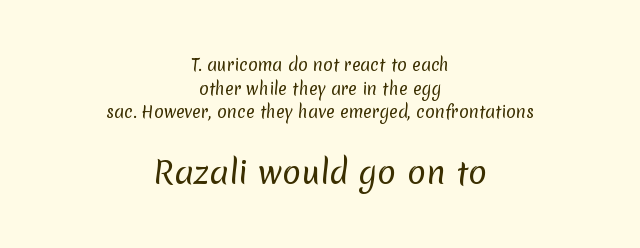
Is this a heavy cut? Hardly; it is regular or lighter. Caption: standard tracking, unaltered. The leading is moderate, giving the passage an even texture. Note: smaller setting up top, larger setting below. The zone under the glyphs is completely vacant.
